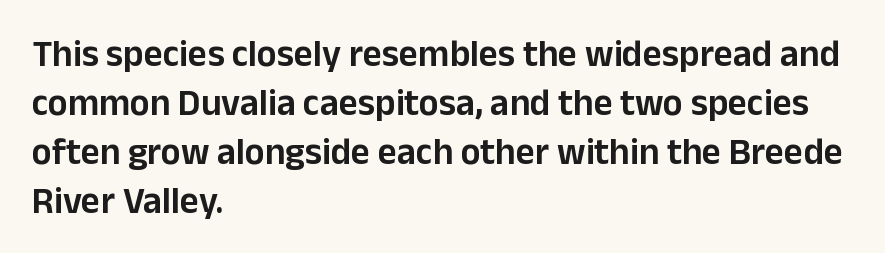
Q: Is the text italic (slanted)? A: No, it is upright.
Q: Is the typeface a serif or a sans-serif typeface? A: Sans-serif.
Q: Is the text underlined? A: No.
Q: How is the paragraph aligned? A: Left-aligned.
Q: Is the spacing between letters normal or unusually wide? A: Normal.
Q: Is the spacing between lines tight, normal or loose? A: Normal.
Q: Width (condensed, normal, or wide)? A: Normal.
Q: Stroke contrast? A: Low.
Q: x-height? A: Medium.
Q: Monospaced? A: No.
